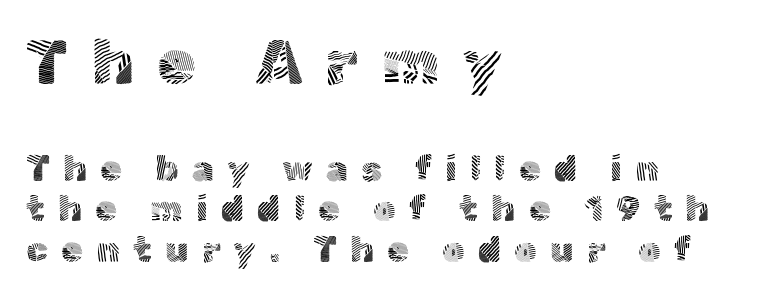
Clear beneath every line of the passage. Block one is the big one; block two sits smaller underneath. Observe the wide spacing: letters keep a clear distance from each other. Proportional: the letters do not fall into vertical columns.
